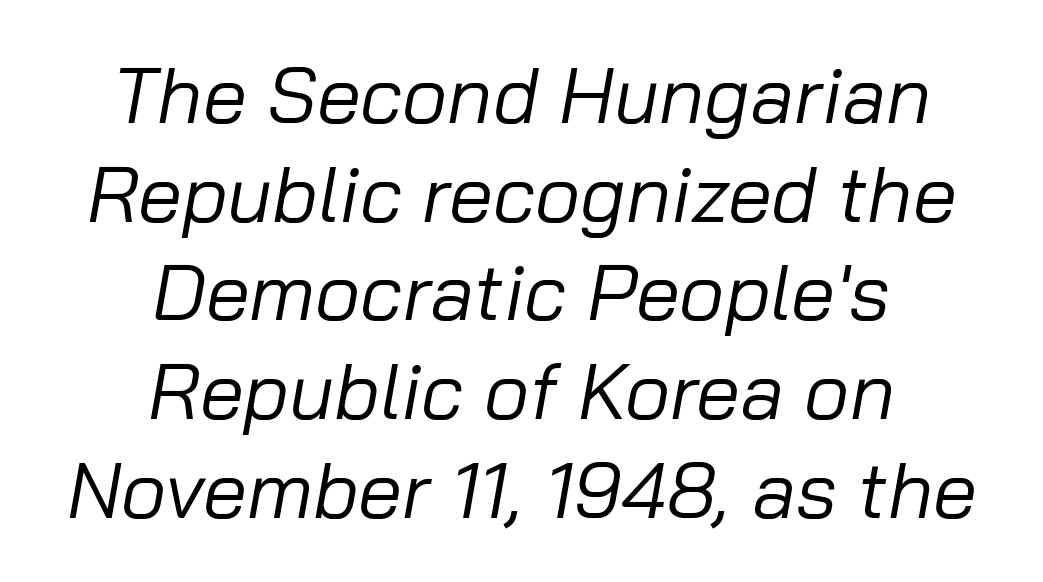
Q: Is the text bold? A: No.
Q: Is the text italic (slanted)? A: Yes, it leans right by about 10 degrees.
Q: Is the text underlined? A: No.
Q: How is the paragraph aligned? A: Centered.
Q: Is the spacing between letters normal or unusually wide? A: Normal.
Q: Is the spacing between lines tight, normal or loose? A: Normal.
Q: Width (condensed, normal, or wide)? A: Normal.
Q: Stroke contrast? A: Low.
Q: x-height? A: Medium.
Q: Monospaced? A: No.
